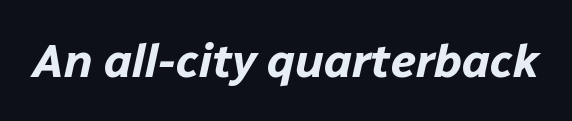
{"italic": "yes", "lean": "right", "slant_degrees": 12, "bold": "yes", "weight": "bold", "width": "normal", "stroke_contrast": "low", "x_height": "medium", "monospaced": "no", "underline": "no", "letter_spacing": "normal", "letter_spacing_em": 0.0, "glyph_px": 47}
